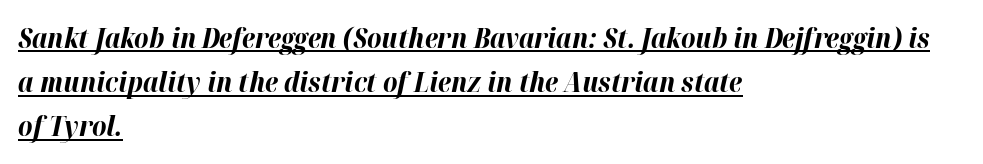
Q: Is the text bold? A: Yes.
Q: Is the text italic (slanted)? A: Yes, it leans right by about 12 degrees.
Q: Is the text underlined? A: Yes.
Q: How is the paragraph aligned? A: Left-aligned.
Q: Is the spacing between letters normal or unusually wide? A: Normal.
Q: Is the spacing between lines tight, normal or loose? A: Normal.
Q: Width (condensed, normal, or wide)? A: Normal.
Q: Stroke contrast? A: High.
Q: x-height? A: Medium.
Q: Monospaced? A: No.
